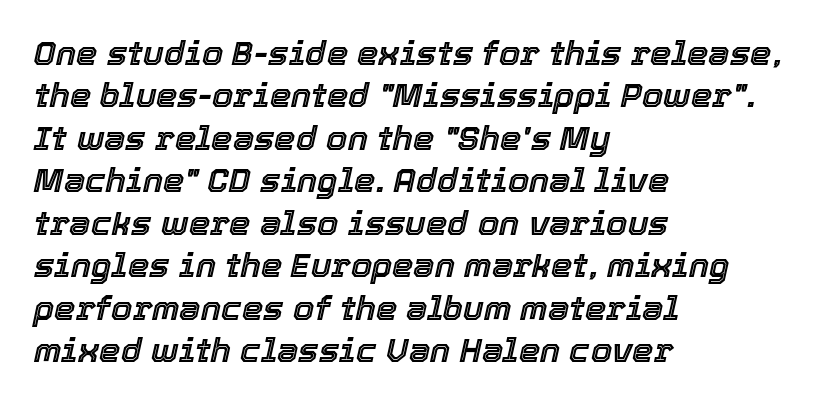
The image shows 34 px text type, italic (leaning right); set left-aligned, normal line spacing (1.25x), normal letter spacing, not underlined; a medium x-height.
